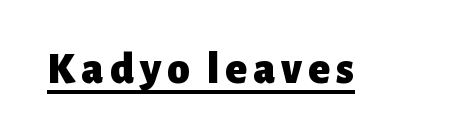
Quick note: not italic, upright. The characters look thick and weighty, a clear bold. Spacing verdict: proportional, widths tailored to each character. Serifs: no, the terminals of the letterforms are clean. Glance below the letters and you will spot a drawn line.
